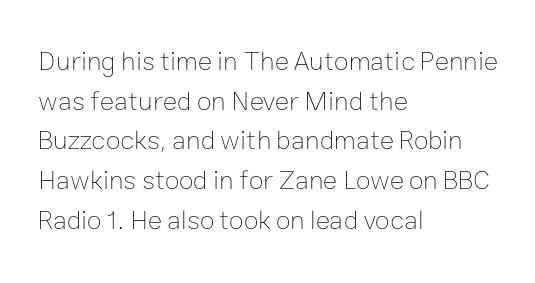
Notice how descenders clear the ascenders below comfortably — that's standard leading. Inter-character spacing is left at the font's built-in metrics. Bare-footed words on every line. The strokes are not fattened; the text isn't bold. A student would call this left alignment; a typographer would say flush left, rag right.
